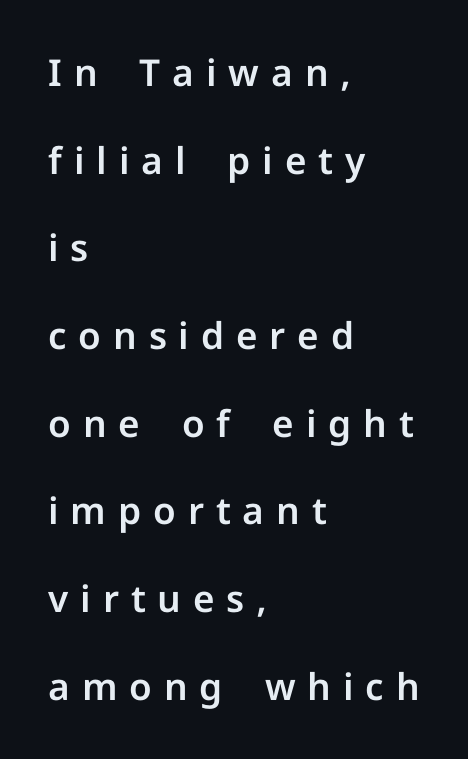
{"serif": "no", "italic": "no", "width": "normal", "stroke_contrast": "low", "x_height": "medium", "monospaced": "no", "underline": "no", "align": "left", "line_spacing": "loose", "line_spacing_ratio": 2.37, "letter_spacing": "wide", "letter_spacing_em": 0.32, "glyph_px": 37}
